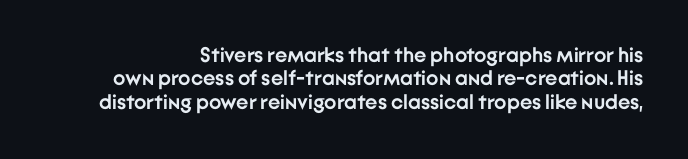
Q: Is the text bold? A: Yes.
Q: Is the text italic (slanted)? A: No, it is upright.
Q: Is the text underlined? A: No.
Q: Is the spacing between letters normal or unusually wide? A: Normal.
Q: Is the spacing between lines tight, normal or loose? A: Tight.
